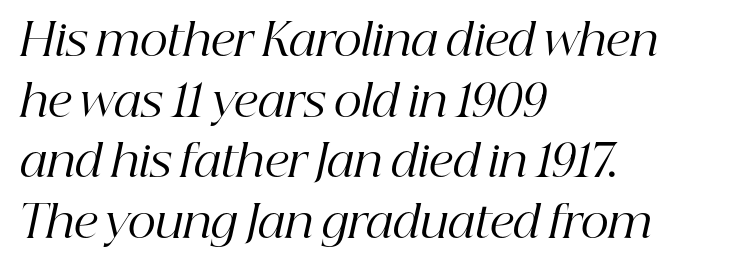
The letters advance in unequal steps, a hallmark of proportional type. Note: serifs present on the glyphs. The face used here is rendered with its standard letterfit. The typesetter chose a ragged-right arrangement here. Compared with typical paragraphs, the rows here are spaced about the same.
